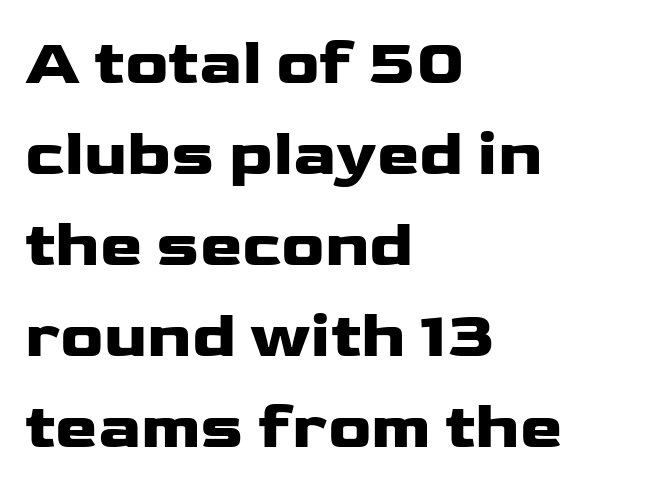
Posture: straight, roman, zero tilt. Compared with typical paragraphs, the rows here are spaced about the same. Stroke terminals: plain, sans-serif. The letterforms sit shoulder to shoulder at normal distance. Every row of glyphs begins at an identical x-position on the left.
